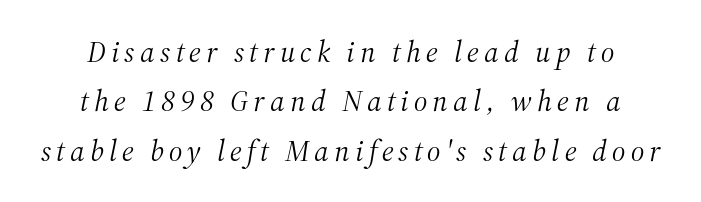
Q: Is the text bold? A: No.
Q: Is the text italic (slanted)? A: Yes, it leans right by about 12 degrees.
Q: Is the typeface a serif or a sans-serif typeface? A: Serif.
Q: Is the text underlined? A: No.
Q: How is the paragraph aligned? A: Centered.
Q: Is the spacing between lines tight, normal or loose? A: Normal.
Q: Width (condensed, normal, or wide)? A: Normal.
Q: Stroke contrast? A: Medium.
Q: x-height? A: Medium.
Q: Monospaced? A: No.
